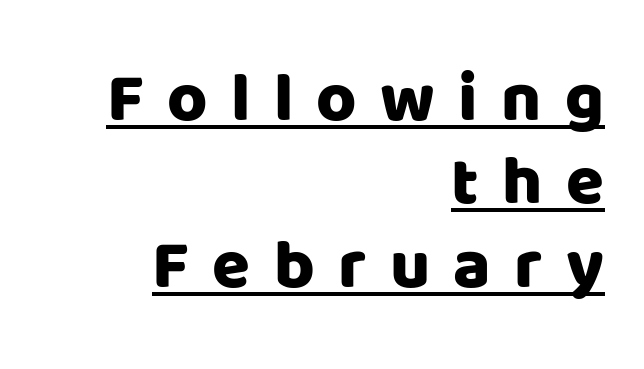
Q: Is the text italic (slanted)? A: No, it is upright.
Q: Is the typeface a serif or a sans-serif typeface? A: Sans-serif.
Q: Is the text underlined? A: Yes.
Q: How is the paragraph aligned? A: Right-aligned.
Q: Is the spacing between letters normal or unusually wide? A: Unusually wide.
Q: Width (condensed, normal, or wide)? A: Normal.
Q: Stroke contrast? A: Low.
Q: x-height? A: Large.
Q: Monospaced? A: No.
